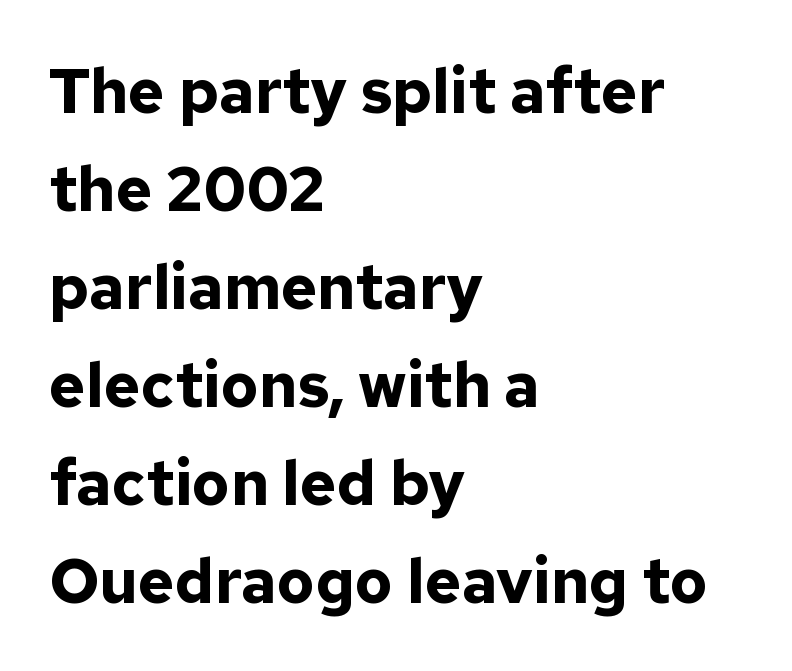
{"serif": "no", "italic": "no", "bold": "yes", "weight": "bold", "width": "normal", "stroke_contrast": "low", "x_height": "medium", "monospaced": "no", "underline": "no", "align": "left", "line_spacing": "normal", "line_spacing_ratio": 1.58, "letter_spacing": "normal", "letter_spacing_em": 0.0, "glyph_px": 62}
